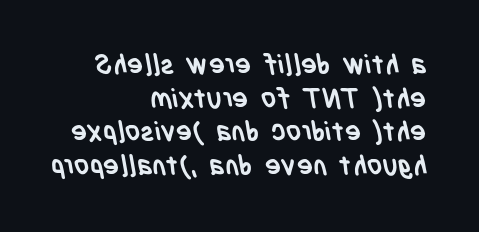
The image shows 27 px bold type; set right-aligned, normal line spacing (1.25x), normal letter spacing, not underlined.
